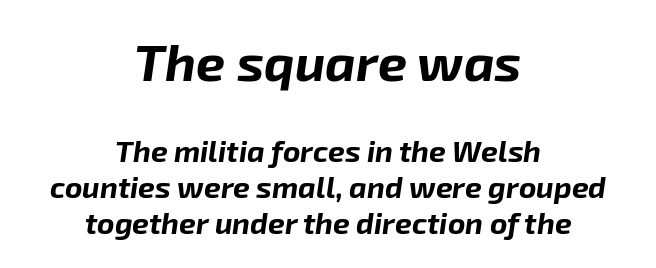
The image shows 52 px bold type, italic (leaning right); set centered, line spacing 1.19x, normal letter spacing, not underlined; the first (top) block is 1.73x larger; low stroke contrast and a medium x-height.
